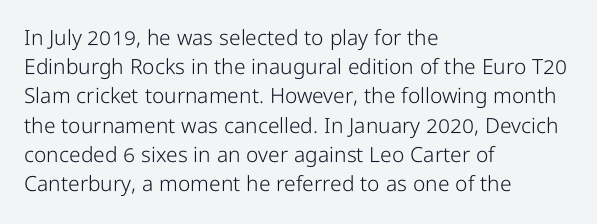
The image shows 21 px text type, upright; set left-aligned, normal line spacing (1.39x), normal letter spacing, not underlined.
